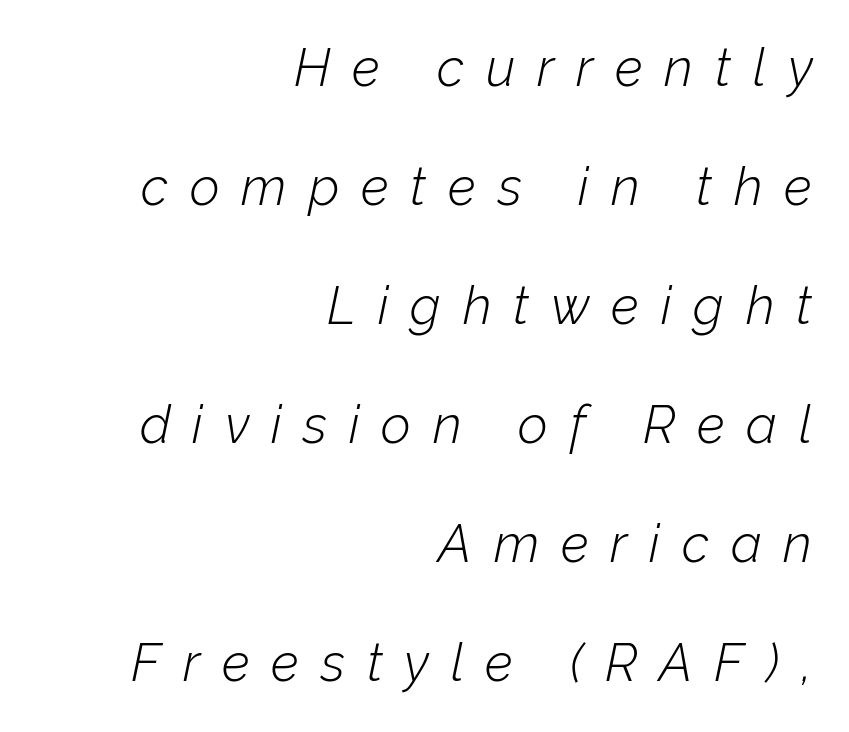
{"italic": "yes", "lean": "right", "slant_degrees": 12, "bold": "no", "weight": "light", "width": "normal", "stroke_contrast": "low", "x_height": "medium", "monospaced": "no", "underline": "no", "align": "right", "line_spacing": "loose", "line_spacing_ratio": 2.29, "letter_spacing": "wide", "letter_spacing_em": 0.42, "glyph_px": 52}
